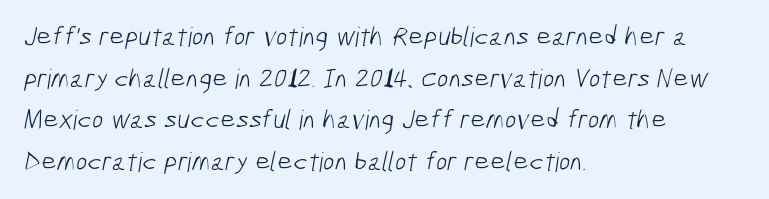
{"bold": "no", "underline": "no", "align": "left", "line_spacing": "normal", "line_spacing_ratio": 1.54, "letter_spacing": "normal", "letter_spacing_em": 0.0, "glyph_px": 27}
